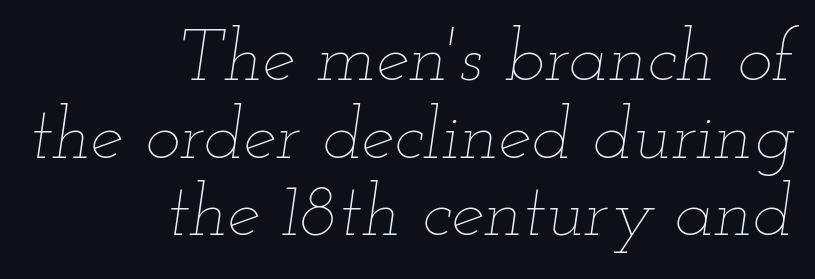
The image shows 74 px thin, wide type, italic (leaning right); set right-aligned, tight line spacing (1.05x), normal letter spacing, not underlined; low stroke contrast and a small x-height.
